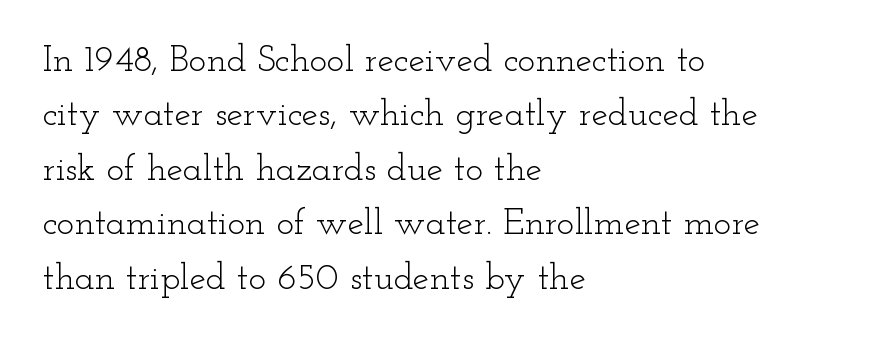
{"serif": "yes", "italic": "no", "bold": "no", "weight": "light", "width": "wide", "stroke_contrast": "low", "x_height": "small", "monospaced": "no", "underline": "no", "align": "left", "line_spacing": "normal", "line_spacing_ratio": 1.47, "letter_spacing": "normal", "letter_spacing_em": 0.0, "glyph_px": 37}
